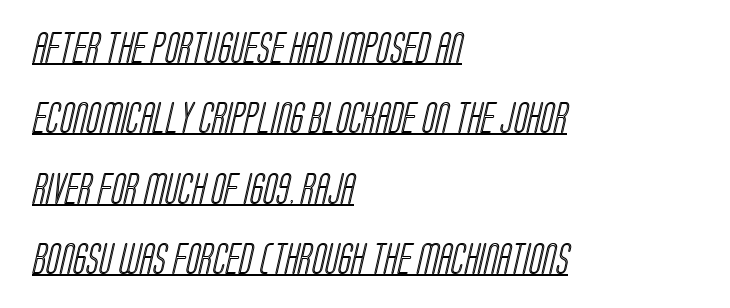
{"width": "condensed", "x_height": "large", "monospaced": "no", "underline": "yes", "align": "left", "line_spacing": "loose", "line_spacing_ratio": 2.27, "letter_spacing": "normal", "letter_spacing_em": 0.0, "glyph_px": 31}
